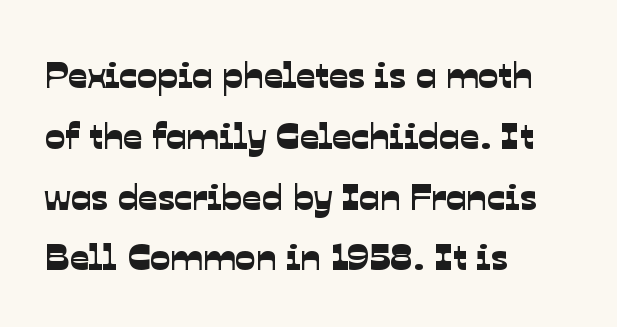
Q: Is the typeface a serif or a sans-serif typeface? A: Sans-serif.
Q: Is the text underlined? A: No.
Q: How is the paragraph aligned? A: Left-aligned.
Q: Is the spacing between letters normal or unusually wide? A: Normal.
Q: Is the spacing between lines tight, normal or loose? A: Normal.
Q: Width (condensed, normal, or wide)? A: Normal.
Q: Stroke contrast? A: Low.
Q: x-height? A: Medium.
Q: Monospaced? A: No.
